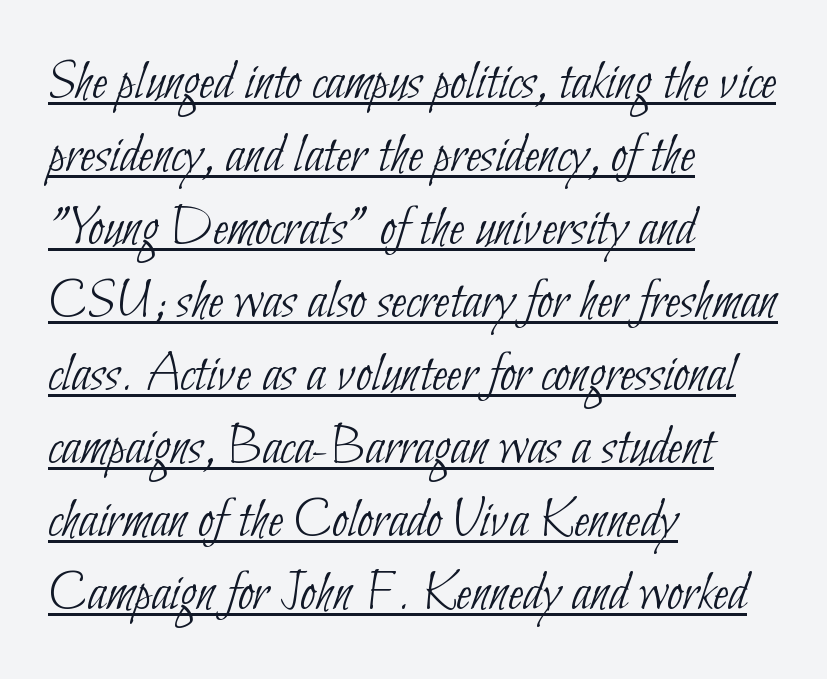
{"serif": "no", "bold": "no", "weight": "thin", "width": "condensed", "stroke_contrast": "low", "x_height": "small", "monospaced": "no", "underline": "yes", "align": "left", "line_spacing": "normal", "line_spacing_ratio": 1.28, "letter_spacing": "normal", "letter_spacing_em": 0.0, "glyph_px": 57}
